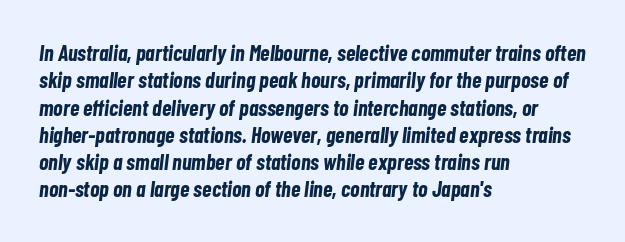
How heavy is the stroke? Heavy — this is a bold. The axis of the letterforms is tilted away from vertical. Layout note: lines flush left. The gap between lines stays unmarked. The letterforms sit shoulder to shoulder at normal distance.
